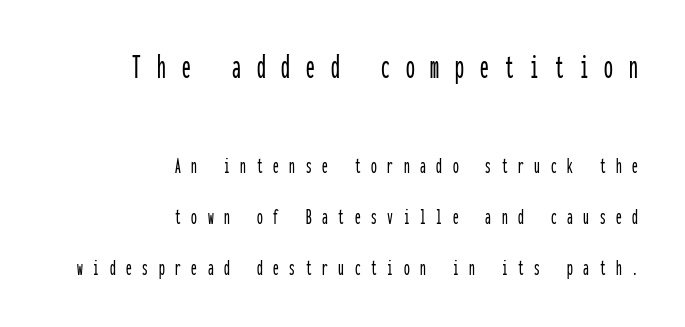
{"serif": "no", "italic": "no", "width": "condensed", "stroke_contrast": "low", "x_height": "medium", "monospaced": "yes", "underline": "no", "align": "right", "line_spacing": "loose", "line_spacing_ratio": 2.22, "letter_spacing": "wide", "letter_spacing_em": 0.46, "larger_block": "first", "size_ratio": 1.52, "glyph_px": 35}
